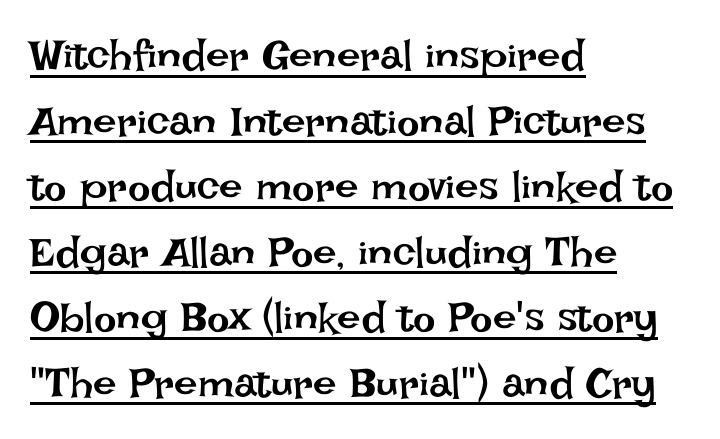
Beneath each row of characters lies a ruled line. Visually the block forms a straight wall on the left and a jagged coastline on the right. Students, note that the glyphs here touch the page at normal intervals. Characters remain perfectly vertical along every line. Interline gaps are of average width in this sample.
